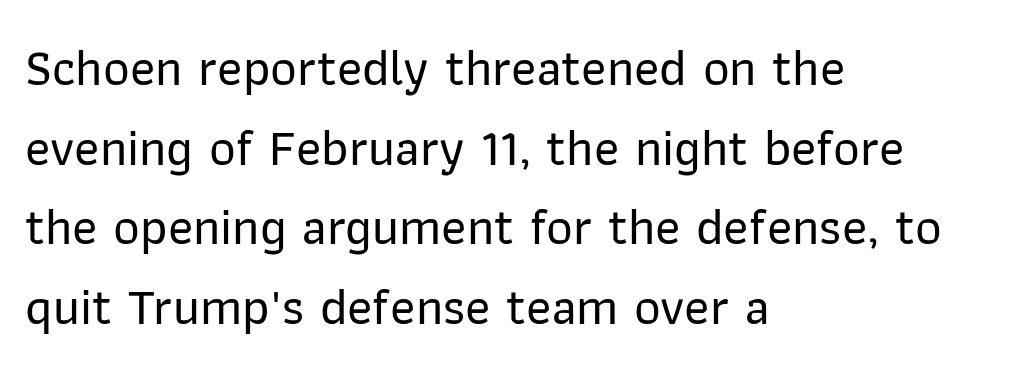
The image shows 52 px sans-serif type, upright; set left-aligned, normal line spacing (1.53x), normal letter spacing, not underlined; low stroke contrast and a medium x-height.
